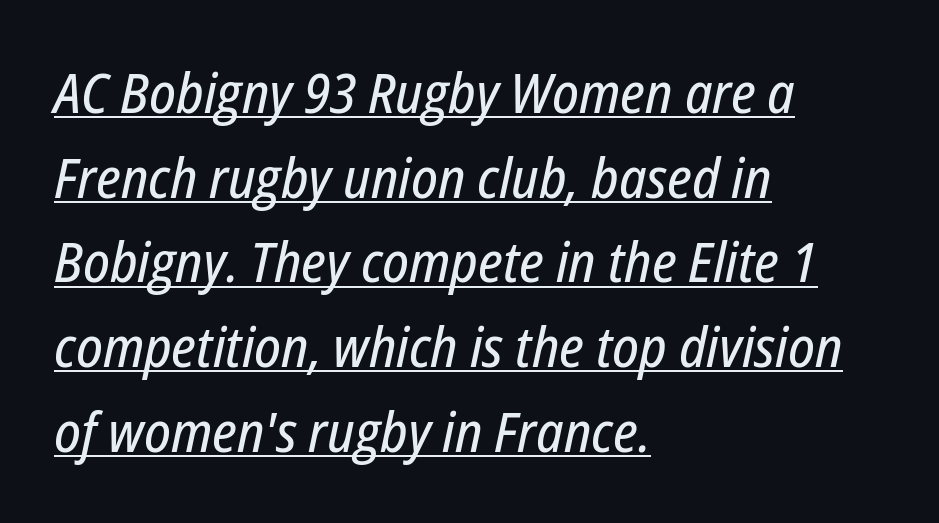
Q: Is the text italic (slanted)? A: Yes, it leans right by about 12 degrees.
Q: Is the text underlined? A: Yes.
Q: How is the paragraph aligned? A: Left-aligned.
Q: Is the spacing between letters normal or unusually wide? A: Normal.
Q: Is the spacing between lines tight, normal or loose? A: Normal.
Q: Width (condensed, normal, or wide)? A: Condensed.
Q: Stroke contrast? A: Low.
Q: x-height? A: Medium.
Q: Monospaced? A: No.
